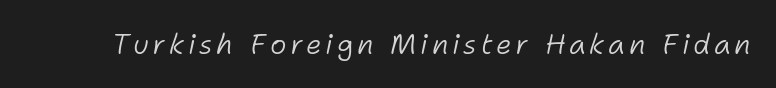
Q: Is the text bold? A: No.
Q: Is the text italic (slanted)? A: Yes, it leans right by about 11 degrees.
Q: Is the text underlined? A: No.
Q: Width (condensed, normal, or wide)? A: Normal.
Q: Stroke contrast? A: Low.
Q: x-height? A: Medium.
Q: Monospaced? A: No.
